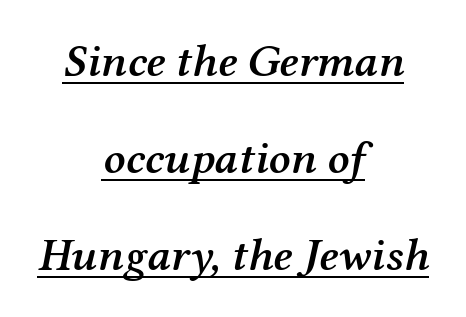
Q: Is the text bold? A: Semi-bold.
Q: Is the text italic (slanted)? A: Yes, it leans right by about 12 degrees.
Q: Is the typeface a serif or a sans-serif typeface? A: Serif.
Q: Is the text underlined? A: Yes.
Q: How is the paragraph aligned? A: Centered.
Q: Is the spacing between letters normal or unusually wide? A: Normal.
Q: Is the spacing between lines tight, normal or loose? A: Loose.
Q: Width (condensed, normal, or wide)? A: Normal.
Q: Stroke contrast? A: Medium.
Q: x-height? A: Medium.
Q: Monospaced? A: No.
